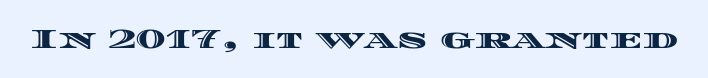
{"italic": "no", "width": "wide", "x_height": "large", "monospaced": "no", "underline": "no", "letter_spacing": "normal", "letter_spacing_em": 0.0, "glyph_px": 28}
